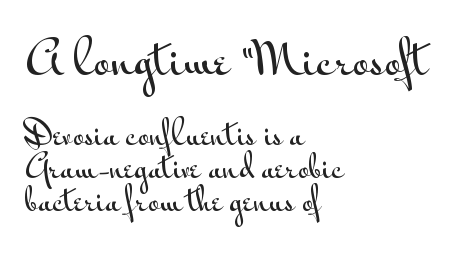
Q: Is the typeface a serif or a sans-serif typeface? A: Sans-serif.
Q: Is the text underlined? A: No.
Q: How is the paragraph aligned? A: Left-aligned.
Q: Is the spacing between letters normal or unusually wide? A: Normal.
Q: Is the spacing between lines tight, normal or loose? A: Tight.
Q: Which block of text is set in a larger size, the first (top) or the second (bottom)? A: The first (top) one.
Q: Width (condensed, normal, or wide)? A: Wide.
Q: Stroke contrast? A: Medium.
Q: x-height? A: Small.
Q: Monospaced? A: No.
